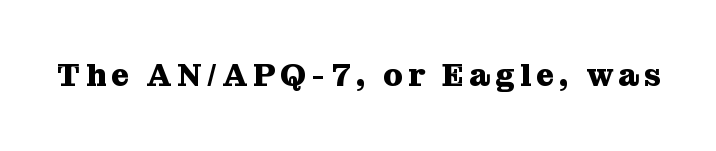
The image shows 31 px heavy serif type, upright; set not underlined; medium stroke contrast and a medium x-height.
